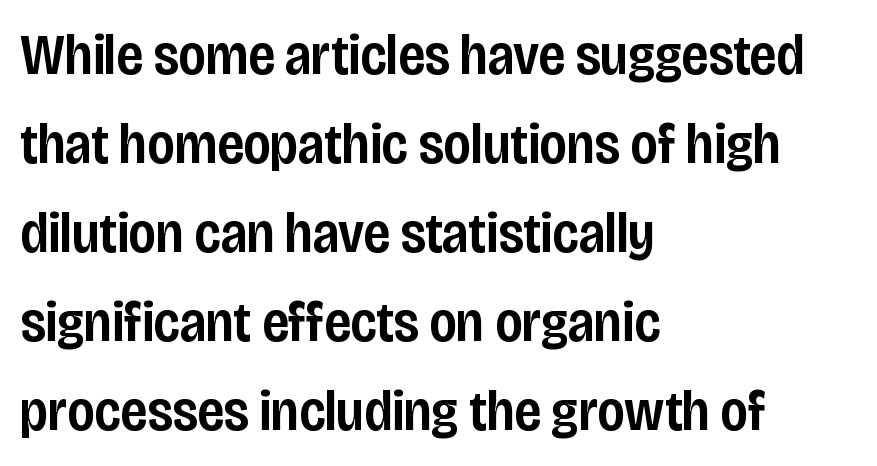
{"serif": "no", "italic": "no", "bold": "semi", "weight": "semibold", "width": "condensed", "stroke_contrast": "low", "x_height": "large", "monospaced": "no", "underline": "no", "align": "left", "line_spacing": "normal", "line_spacing_ratio": 1.56, "letter_spacing": "normal", "letter_spacing_em": 0.0, "glyph_px": 57}
